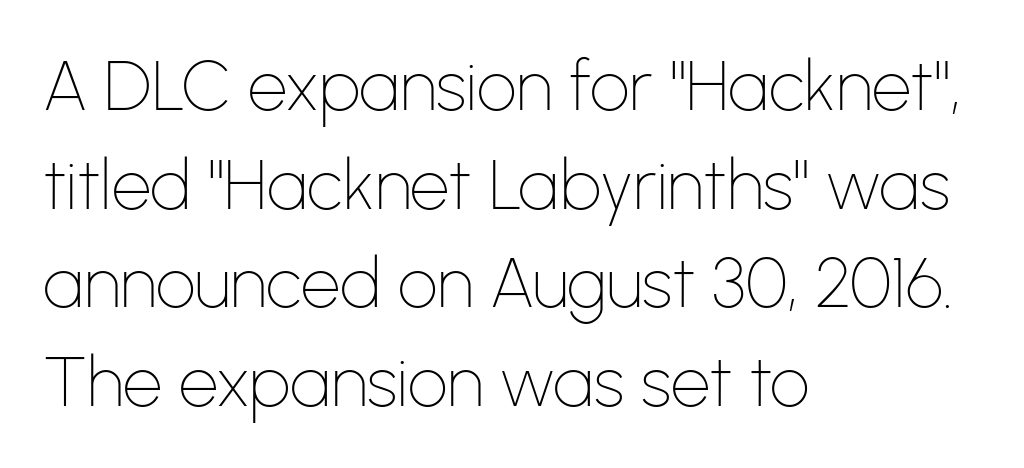
The image shows 70 px thin sans-serif type, upright; set left-aligned, normal line spacing (1.41x), normal letter spacing, not underlined; low stroke contrast and a medium x-height.
